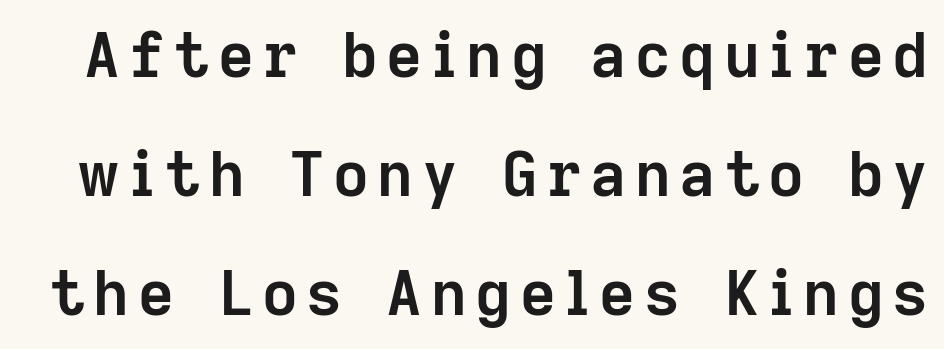
The image shows 62 px semibold sans-serif type, upright; set loose line spacing (1.92x), not underlined; low stroke contrast and a medium x-height.
